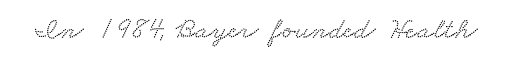
Spacing verdict: proportional, widths tailored to each character. Descender tails drop into unmarked territory. The face used here is rendered with its standard letterfit. Unlike a clean sans, this face finishes its strokes with serifs.
